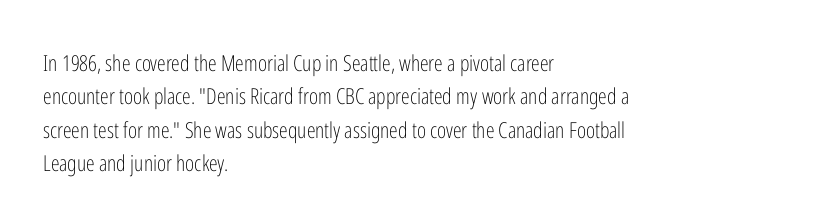
The image shows 22 px text type, upright; set left-aligned, normal line spacing (1.52x), normal letter spacing, not underlined.
